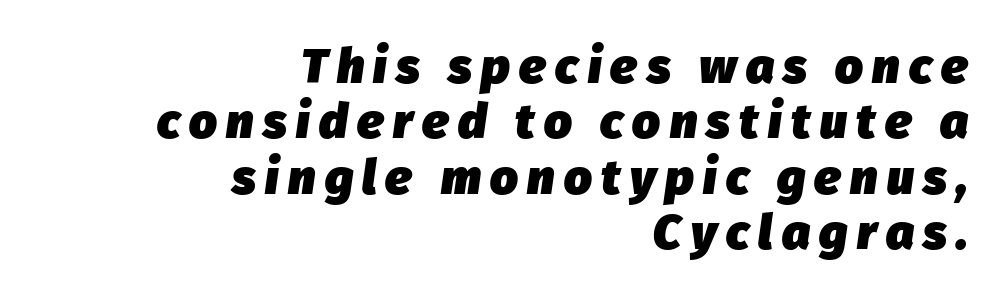
{"italic": "yes", "lean": "right", "slant_degrees": 8, "bold": "yes", "weight": "heavy", "width": "normal", "stroke_contrast": "low", "x_height": "medium", "monospaced": "no", "underline": "no", "align": "right", "line_spacing": "tight", "line_spacing_ratio": 1.13, "glyph_px": 49}
